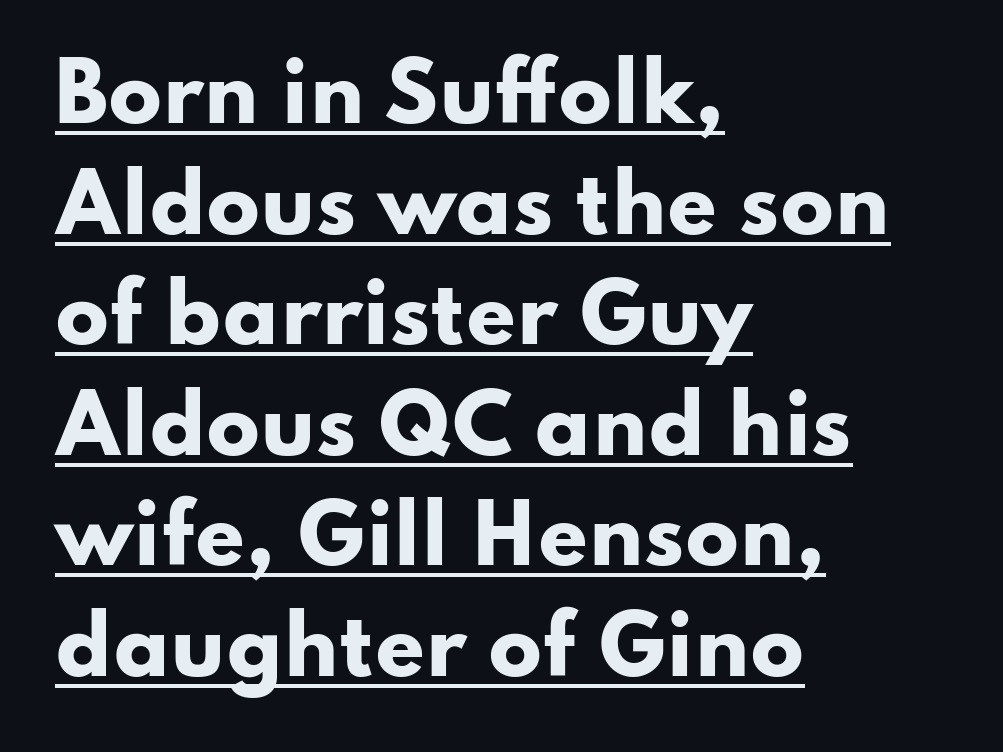
These lines keep a tight, regular rhythm from letter to letter. Students, observe: this is what conventionally led text looks like. A roman cut, with each character standing at attention. You can tell from the bare stems that sans-serif type was used.
